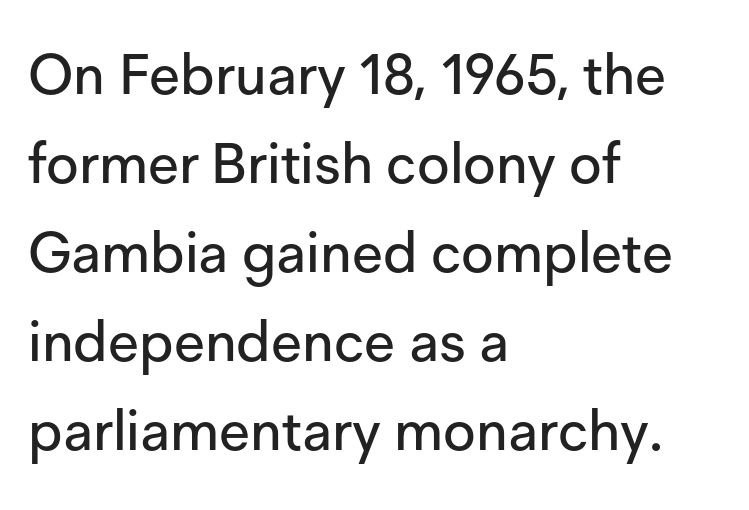
The rows are spaced the way most documents space them. Beneath every word, the page is bare. Is there any slant? The stems are plumb. Do the characters align in a grid? No, the font is proportional. In CSS terms this would be text-align: left. A sans-serif font was chosen for this passage.
